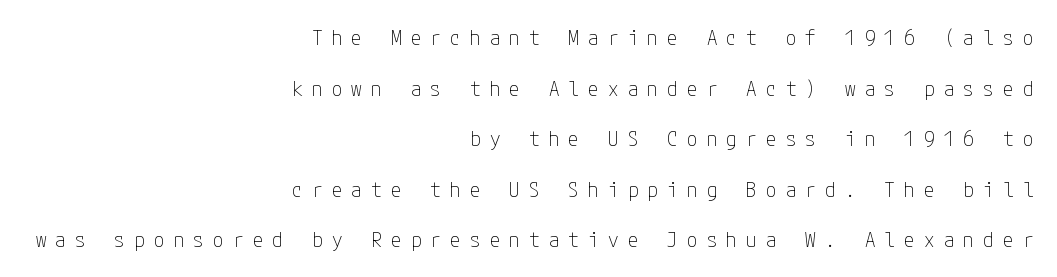
{"italic": "no", "bold": "no", "underline": "no", "align": "right", "line_spacing": "loose", "line_spacing_ratio": 2.41, "letter_spacing": "wide", "letter_spacing_em": 0.44, "glyph_px": 21}
